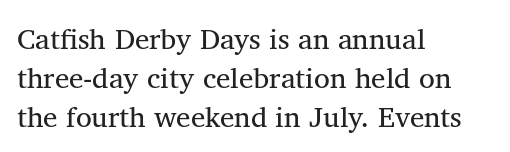
Q: Is the text bold? A: No.
Q: Is the text italic (slanted)? A: No, it is upright.
Q: Is the typeface a serif or a sans-serif typeface? A: Serif.
Q: Is the text underlined? A: No.
Q: How is the paragraph aligned? A: Left-aligned.
Q: Is the spacing between letters normal or unusually wide? A: Normal.
Q: Is the spacing between lines tight, normal or loose? A: Normal.
Q: Width (condensed, normal, or wide)? A: Normal.
Q: Stroke contrast? A: Medium.
Q: x-height? A: Medium.
Q: Monospaced? A: No.
